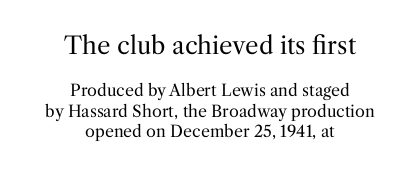
The image shows 24 px text type, upright; set centered, normal line spacing (1.29x), normal letter spacing, not underlined; the first (top) block is 1.5x larger.
